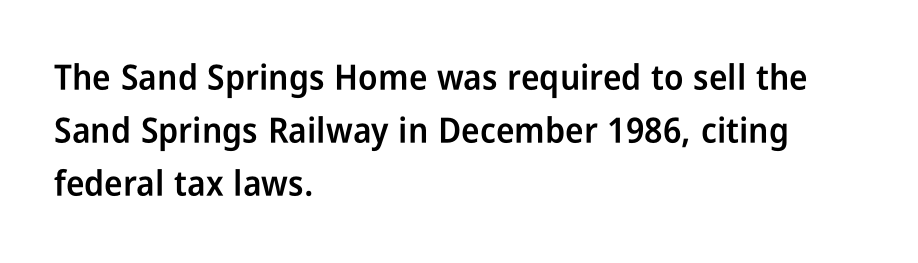
{"serif": "no", "italic": "no", "bold": "semi", "weight": "semibold", "width": "condensed", "stroke_contrast": "low", "x_height": "medium", "monospaced": "no", "underline": "no", "align": "left", "line_spacing": "normal", "line_spacing_ratio": 1.51, "letter_spacing": "normal", "letter_spacing_em": 0.0, "glyph_px": 35}
